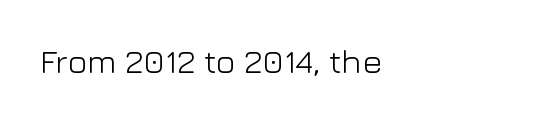
The image shows 34 px light sans-serif type, upright; set left-aligned, normal letter spacing, not underlined; low stroke contrast and a medium x-height.
